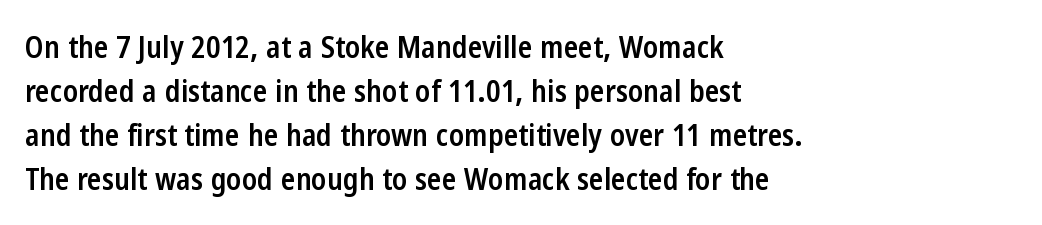
{"serif": "no", "italic": "no", "bold": "semi", "weight": "semibold", "width": "condensed", "stroke_contrast": "low", "x_height": "medium", "monospaced": "no", "underline": "no", "align": "left", "line_spacing": "normal", "line_spacing_ratio": 1.47, "letter_spacing": "normal", "letter_spacing_em": 0.0, "glyph_px": 30}
